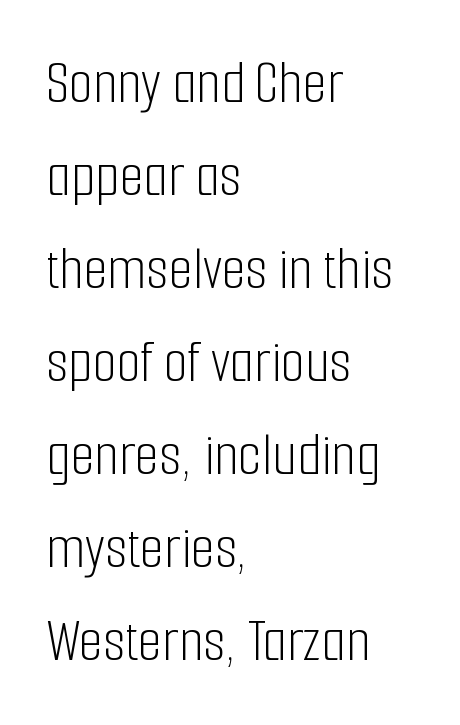
The image shows 62 px light, condensed sans-serif type, upright; set left-aligned, normal line spacing (1.5x), normal letter spacing, not underlined; low stroke contrast and a medium x-height.
